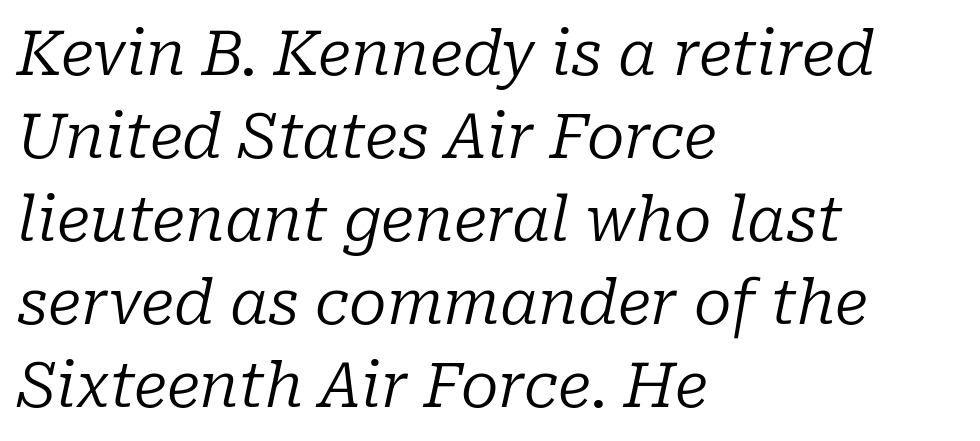
{"serif": "yes", "italic": "yes", "lean": "right", "slant_degrees": 10, "bold": "no", "weight": "regular", "width": "normal", "stroke_contrast": "low", "x_height": "medium", "monospaced": "no", "underline": "no", "align": "left", "line_spacing": "normal", "line_spacing_ratio": 1.34, "letter_spacing": "normal", "letter_spacing_em": 0.0, "glyph_px": 62}
